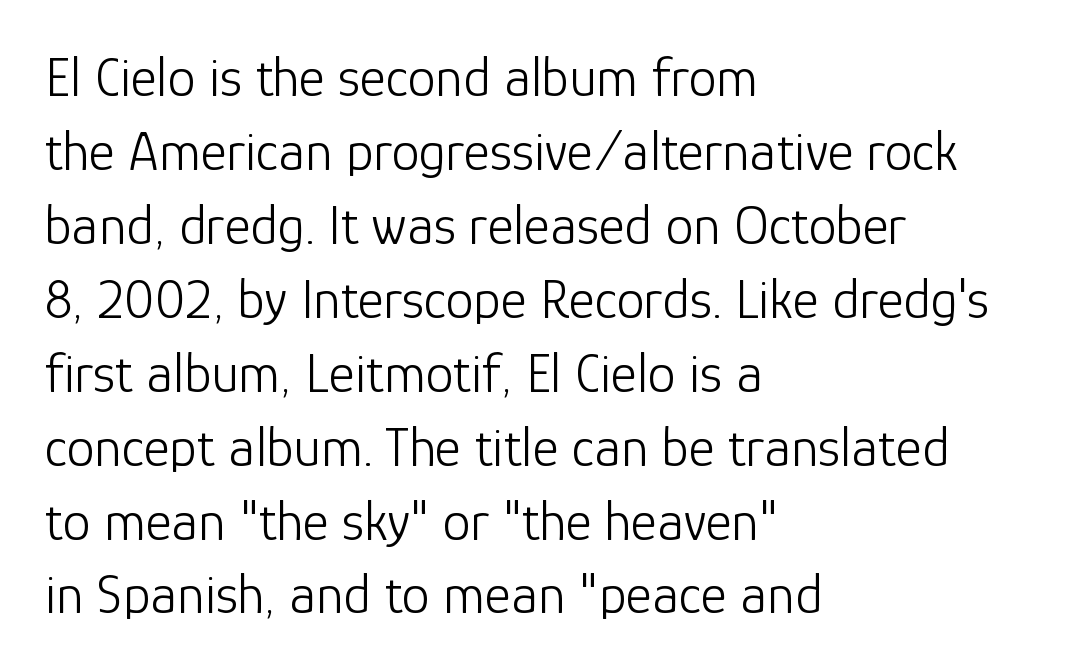
Q: Is the text bold? A: No.
Q: Is the text italic (slanted)? A: No, it is upright.
Q: Is the typeface a serif or a sans-serif typeface? A: Sans-serif.
Q: Is the text underlined? A: No.
Q: How is the paragraph aligned? A: Left-aligned.
Q: Is the spacing between letters normal or unusually wide? A: Normal.
Q: Is the spacing between lines tight, normal or loose? A: Normal.
Q: Width (condensed, normal, or wide)? A: Normal.
Q: Stroke contrast? A: Low.
Q: x-height? A: Medium.
Q: Monospaced? A: No.
